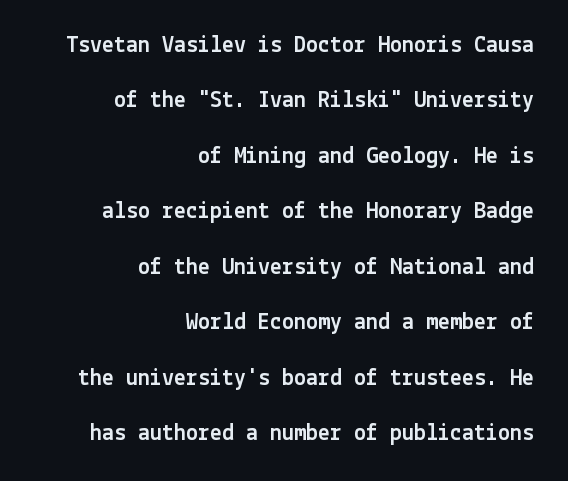
These lines were composed using upright roman letters. A student would call this right alignment; a typographer would say flush right, rag left. The letterforms sit shoulder to shoulder at normal distance. Clear beneath every line of the passage. Airy leading.
